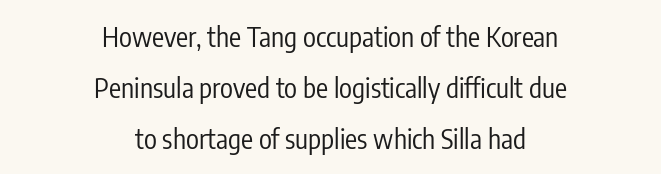
The image shows 27 px text type, upright; set centered, line spacing 1.88x, normal letter spacing, not underlined.
